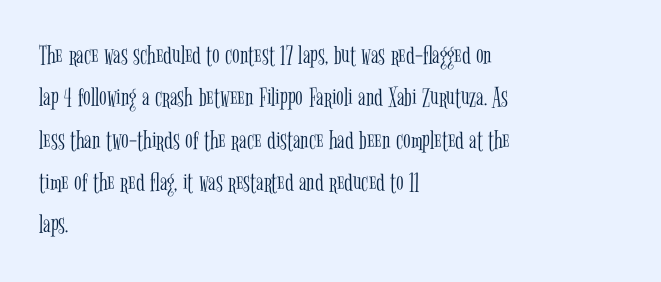
Q: Is the text bold? A: No.
Q: Is the text italic (slanted)? A: No, it is upright.
Q: Is the typeface a serif or a sans-serif typeface? A: Serif.
Q: Is the text underlined? A: No.
Q: How is the paragraph aligned? A: Left-aligned.
Q: Is the spacing between letters normal or unusually wide? A: Normal.
Q: Is the spacing between lines tight, normal or loose? A: Normal.
Q: Width (condensed, normal, or wide)? A: Condensed.
Q: Stroke contrast? A: Low.
Q: x-height? A: Medium.
Q: Monospaced? A: No.
